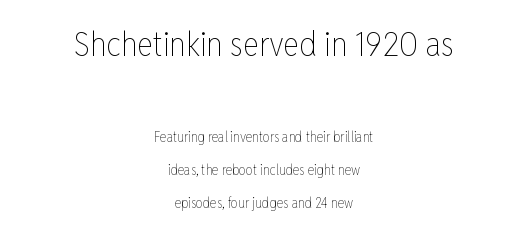
{"italic": "no", "bold": "no", "weight": "thin", "width": "condensed", "stroke_contrast": "low", "x_height": "medium", "monospaced": "no", "underline": "no", "align": "center", "line_spacing": "loose", "line_spacing_ratio": 2.33, "letter_spacing": "normal", "letter_spacing_em": 0.0, "larger_block": "first", "size_ratio": 2.43, "glyph_px": 34}
